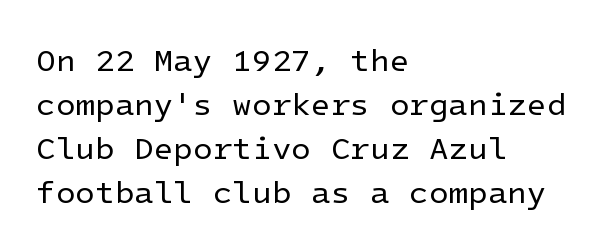
Bold? No — there's no thickening of the strokes. The ragged edge is on the right, which tells us the setting is flush left. This sample keeps an unexceptional amount of space between lines. Does the lettering tilt? It doesn't — this is upright. Students, note that the glyphs here touch the page at normal intervals.
